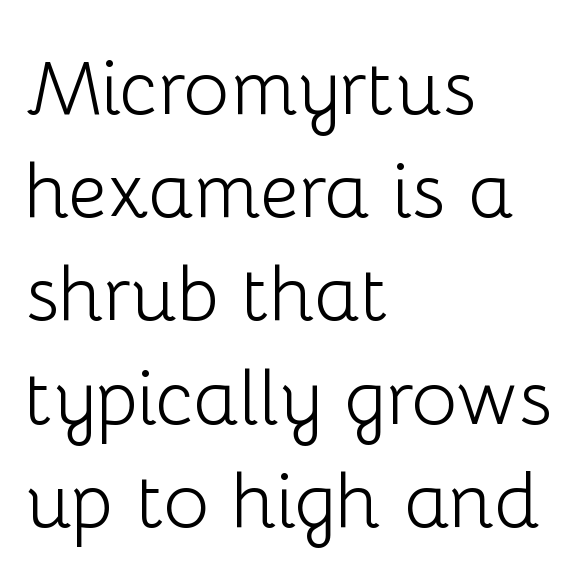
Q: Is the text bold? A: No.
Q: Is the text italic (slanted)? A: No, it is upright.
Q: Is the typeface a serif or a sans-serif typeface? A: Sans-serif.
Q: Is the text underlined? A: No.
Q: How is the paragraph aligned? A: Left-aligned.
Q: Is the spacing between letters normal or unusually wide? A: Normal.
Q: Is the spacing between lines tight, normal or loose? A: Normal.
Q: Width (condensed, normal, or wide)? A: Normal.
Q: Stroke contrast? A: Low.
Q: x-height? A: Medium.
Q: Monospaced? A: No.
